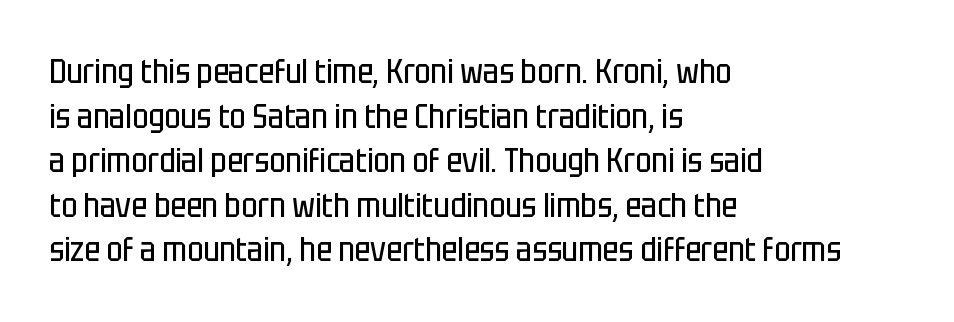
Q: Is the text bold? A: No.
Q: Is the text italic (slanted)? A: No, it is upright.
Q: Is the typeface a serif or a sans-serif typeface? A: Sans-serif.
Q: Is the text underlined? A: No.
Q: How is the paragraph aligned? A: Left-aligned.
Q: Is the spacing between letters normal or unusually wide? A: Normal.
Q: Is the spacing between lines tight, normal or loose? A: Normal.
Q: Width (condensed, normal, or wide)? A: Condensed.
Q: Stroke contrast? A: Low.
Q: x-height? A: Large.
Q: Monospaced? A: No.
